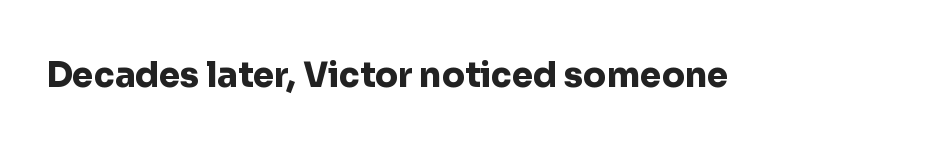
{"serif": "no", "italic": "no", "bold": "yes", "weight": "heavy", "width": "normal", "stroke_contrast": "low", "x_height": "medium", "monospaced": "no", "underline": "no", "letter_spacing": "normal", "letter_spacing_em": 0.0, "glyph_px": 34}
